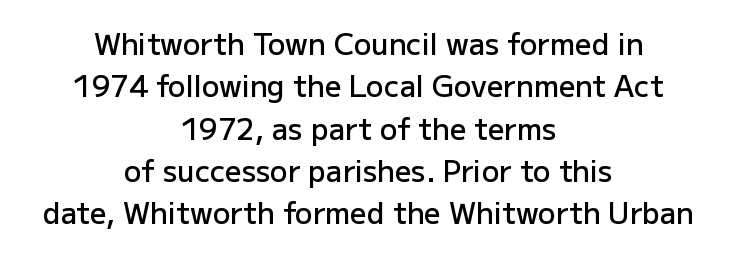
Regarding leading, the lines here are spaced in the standard way. If you folded the block vertically in half, each line would mirror itself in length. You can tell from the bare stems that sans-serif type was used. The rendering uses natural spacing where letterforms have individual widths. Anything drawn beneath the words? Only blank space.
